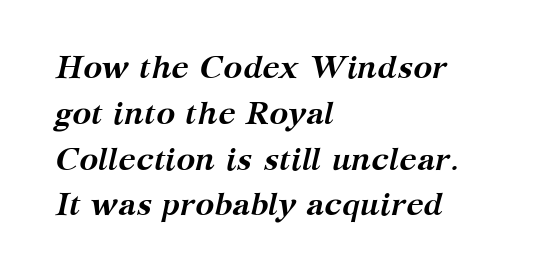
The image shows 32 px semibold serif type, italic (leaning right); set left-aligned, normal line spacing (1.43x), normal letter spacing, not underlined; medium stroke contrast and a medium x-height.
